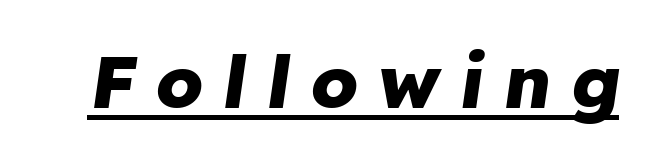
Students, note that the glyphs here are deliberately spaced far apart. This rendering features underlined lettering. The typesetting leans heavy: a genuine bold. The whole block is typeset with a tilt. Here the designer chose a conventional face with non-uniform glyph widths.
